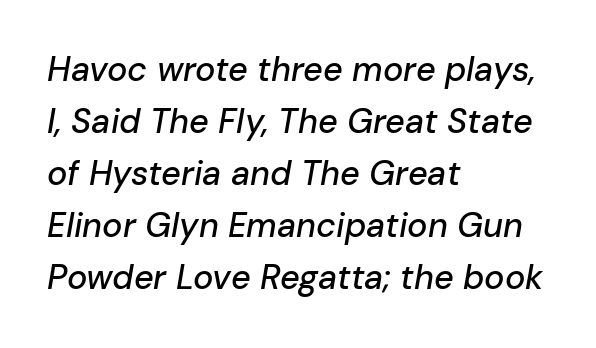
The image shows 34 px text type, italic (leaning right); set left-aligned, normal line spacing (1.53x), normal letter spacing, not underlined; low stroke contrast and a medium x-height.
